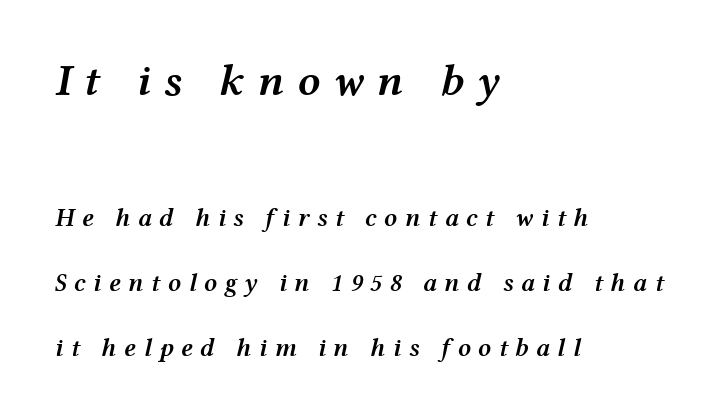
The image shows 45 px semibold, wide type, italic (leaning right); set left-aligned, loose line spacing (2.49x), unusually wide letter spacing (+0.28 em), not underlined; the first (top) block is 1.73x larger; medium stroke contrast and a medium x-height.
